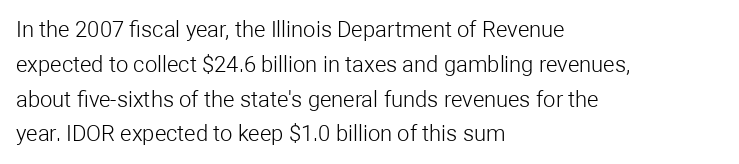
{"italic": "no", "bold": "no", "underline": "no", "align": "left", "line_spacing": "normal", "line_spacing_ratio": 1.58, "letter_spacing": "normal", "letter_spacing_em": 0.0, "glyph_px": 22}
